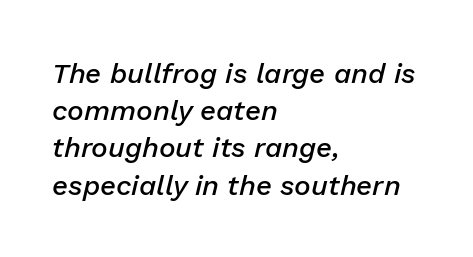
Q: Is the text bold? A: Semi-bold.
Q: Is the text italic (slanted)? A: Yes, it leans right by about 13 degrees.
Q: Is the text underlined? A: No.
Q: How is the paragraph aligned? A: Left-aligned.
Q: Is the spacing between letters normal or unusually wide? A: Normal.
Q: Is the spacing between lines tight, normal or loose? A: Normal.
Q: Width (condensed, normal, or wide)? A: Normal.
Q: Stroke contrast? A: Low.
Q: x-height? A: Medium.
Q: Monospaced? A: No.
